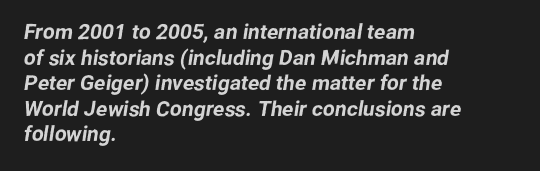
{"underline": "no", "align": "left", "line_spacing_ratio": 1.22, "letter_spacing": "normal", "letter_spacing_em": 0.0, "glyph_px": 21}
